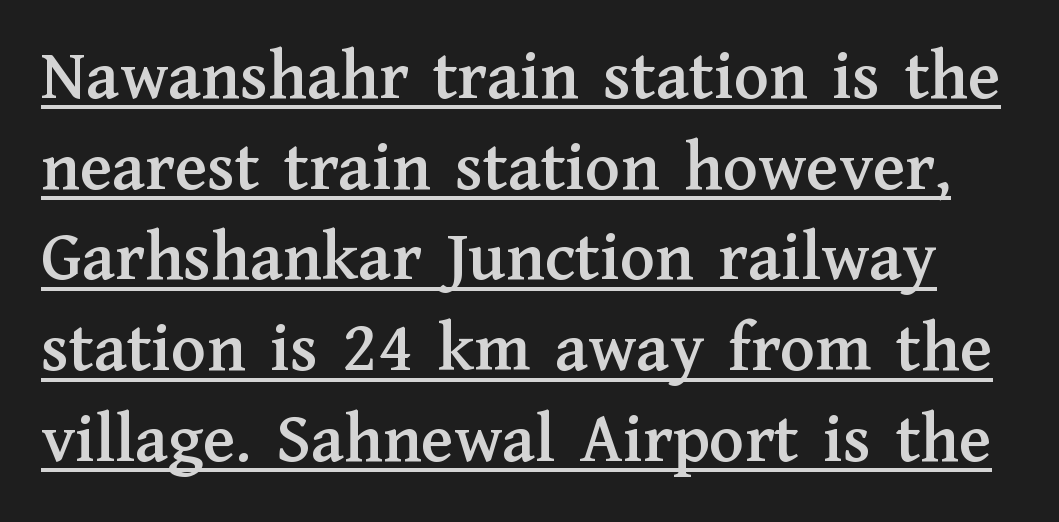
Q: Is the text italic (slanted)? A: No, it is upright.
Q: Is the typeface a serif or a sans-serif typeface? A: Serif.
Q: Is the text underlined? A: Yes.
Q: Is the spacing between letters normal or unusually wide? A: Normal.
Q: Is the spacing between lines tight, normal or loose? A: Normal.
Q: Width (condensed, normal, or wide)? A: Normal.
Q: Stroke contrast? A: Medium.
Q: x-height? A: Medium.
Q: Monospaced? A: No.
